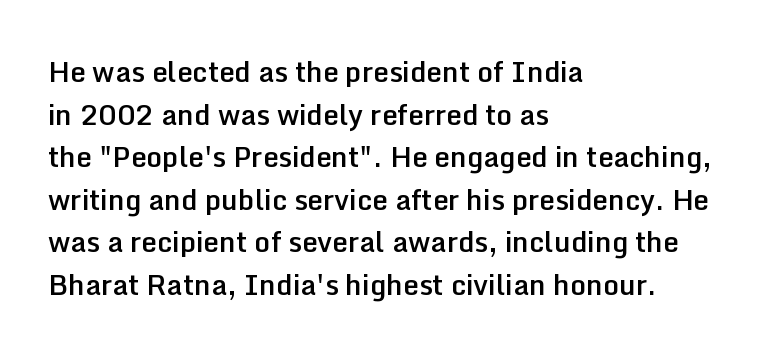
This is sans-serif lettering, the kind often seen on screens and signage. A roman cut, with each character standing at attention. Clear beneath every line of the passage. Semibold letterforms, between regular and bold. The passage shown is typed in a proportional face where columns would drift.
